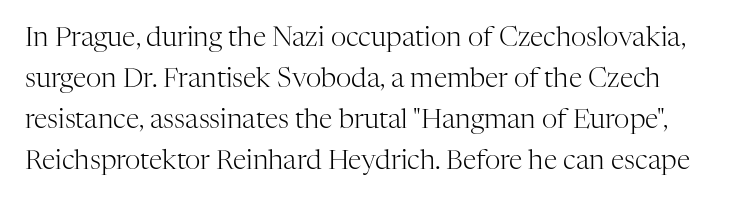
Q: Is the text bold? A: No.
Q: Is the text italic (slanted)? A: No, it is upright.
Q: Is the text underlined? A: No.
Q: Is the spacing between letters normal or unusually wide? A: Normal.
Q: Is the spacing between lines tight, normal or loose? A: Normal.
